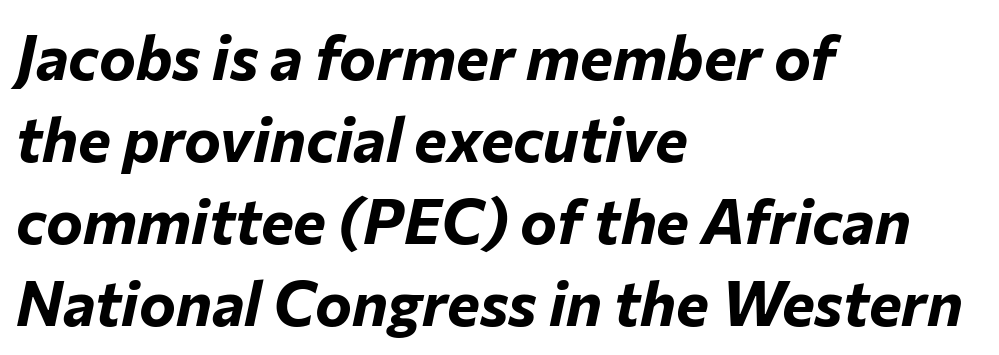
The image shows 62 px bold type, italic (leaning right); set left-aligned, normal line spacing (1.32x), normal letter spacing, not underlined; low stroke contrast and a medium x-height.
